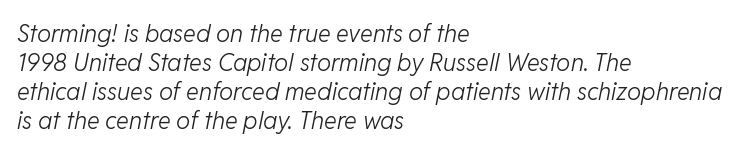
Q: Is the text bold? A: No.
Q: Is the text italic (slanted)? A: Yes, it leans right by about 11 degrees.
Q: Is the text underlined? A: No.
Q: How is the paragraph aligned? A: Left-aligned.
Q: Is the spacing between letters normal or unusually wide? A: Normal.
